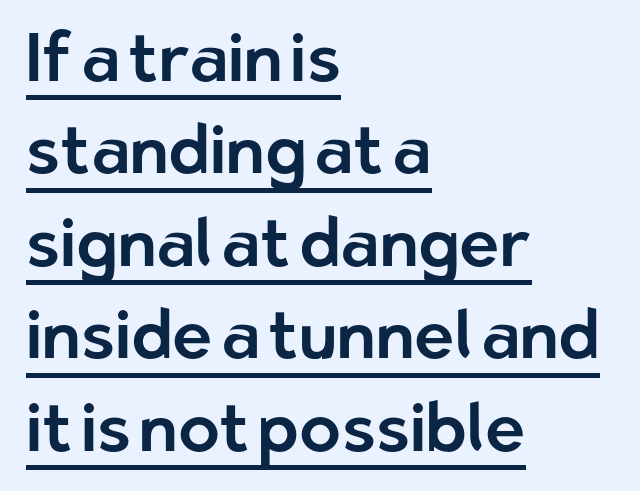
{"serif": "no", "italic": "no", "width": "normal", "stroke_contrast": "low", "x_height": "medium", "monospaced": "no", "underline": "yes", "align": "left", "line_spacing": "normal", "line_spacing_ratio": 1.36, "letter_spacing": "normal", "letter_spacing_em": 0.0, "glyph_px": 68}
